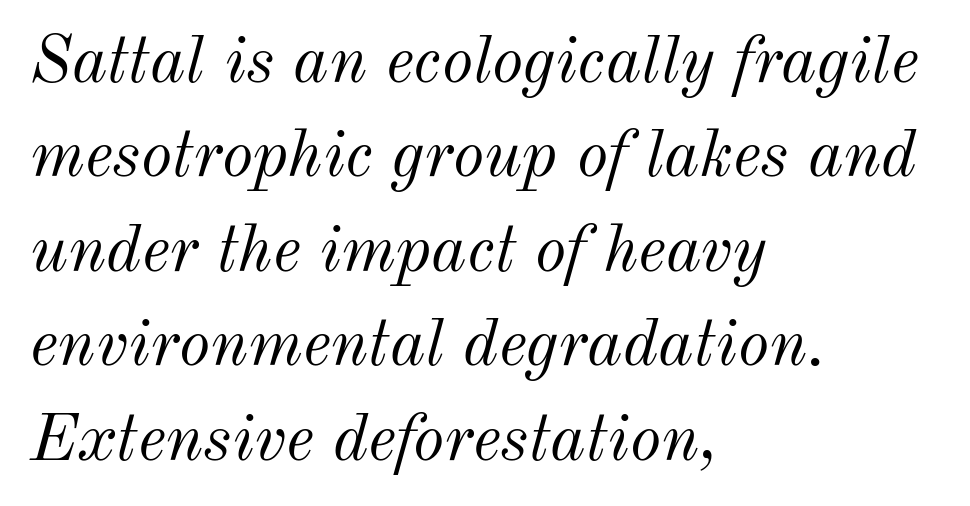
{"italic": "yes", "lean": "right", "slant_degrees": 12, "bold": "no", "weight": "light", "width": "normal", "stroke_contrast": "medium", "x_height": "small", "monospaced": "no", "underline": "no", "align": "left", "line_spacing": "normal", "line_spacing_ratio": 1.41, "letter_spacing": "normal", "letter_spacing_em": 0.0, "glyph_px": 67}
